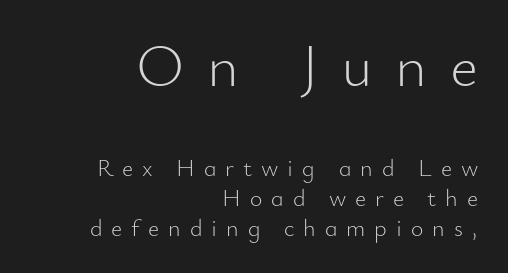
Q: Is the text bold? A: No.
Q: Is the text italic (slanted)? A: No, it is upright.
Q: Is the typeface a serif or a sans-serif typeface? A: Sans-serif.
Q: Is the text underlined? A: No.
Q: How is the paragraph aligned? A: Right-aligned.
Q: Is the spacing between letters normal or unusually wide? A: Unusually wide.
Q: Which block of text is set in a larger size, the first (top) or the second (bottom)? A: The first (top) one.
Q: Width (condensed, normal, or wide)? A: Normal.
Q: Stroke contrast? A: Low.
Q: x-height? A: Small.
Q: Monospaced? A: No.
